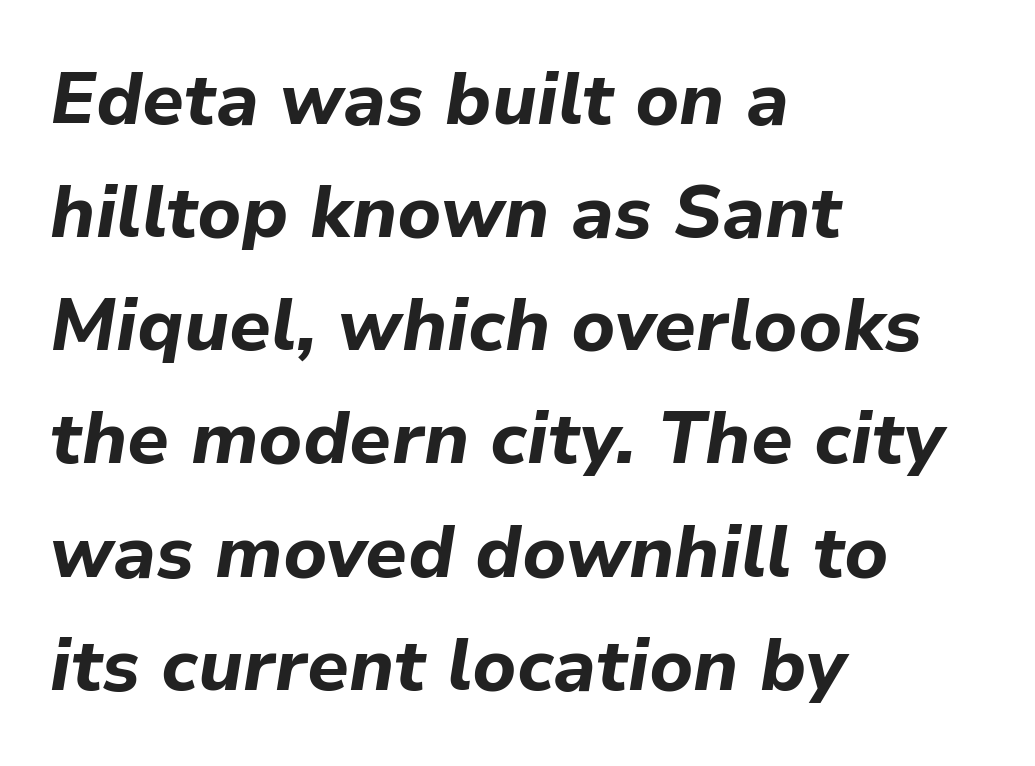
{"italic": "yes", "lean": "right", "slant_degrees": 9, "bold": "yes", "weight": "bold", "width": "normal", "stroke_contrast": "low", "x_height": "medium", "monospaced": "no", "underline": "no", "align": "left", "line_spacing": "normal", "line_spacing_ratio": 1.55, "letter_spacing": "normal", "letter_spacing_em": 0.0, "glyph_px": 73}
